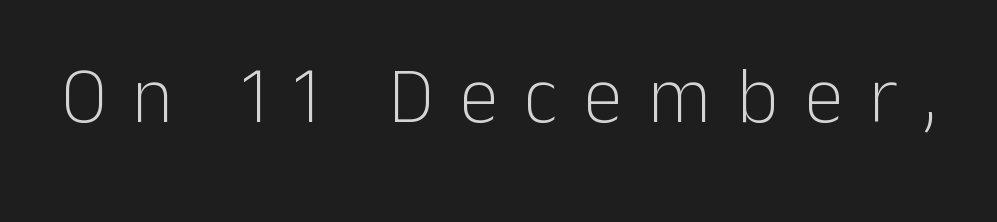
Font category for this specimen: sans-serif. The letters advance in unequal steps, a hallmark of proportional type. Weight: in the light-to-regular range. The area under the type is left untouched. Quick note: not italic, upright. Spacing between characters has been opened up far beyond the box default.
